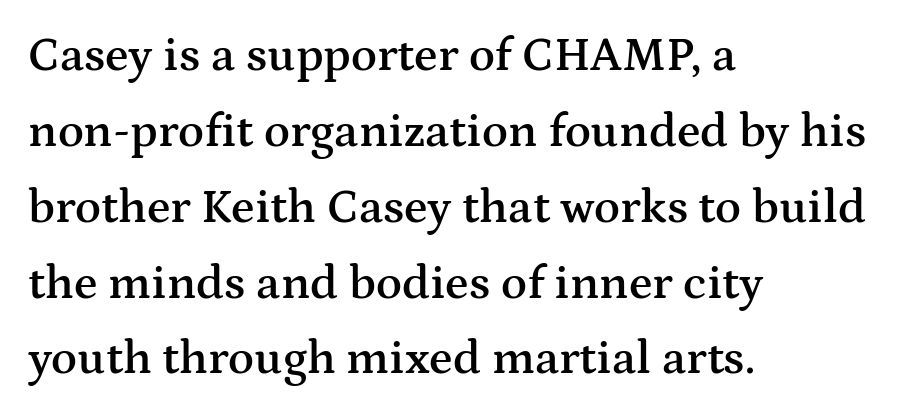
This rendering uses left alignment, leaving the right contour irregular. Spacing between characters is what you'd get straight out of the box. Is there any slant? The stems are plumb. A typesetter would label this face a serif. The face used here is proportionally spaced, like ordinary book or web type.
